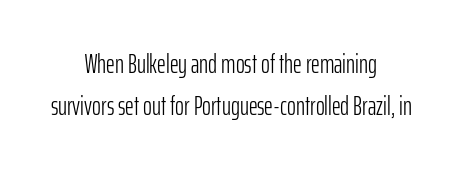
Typeset on center — no edge is straight. If you drew a line through each stem, it would be perfectly vertical. No chunkiness to these letters — they're not bold. The line-height multiplier appears to be the usual default. The passage shown has conventional tracking throughout. Descender tails drop into unmarked territory.
